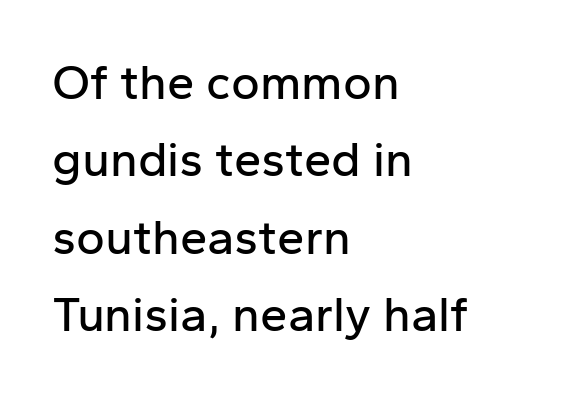
The image shows 49 px sans-serif type, upright; set left-aligned, normal line spacing (1.58x), normal letter spacing, not underlined; low stroke contrast and a medium x-height.
